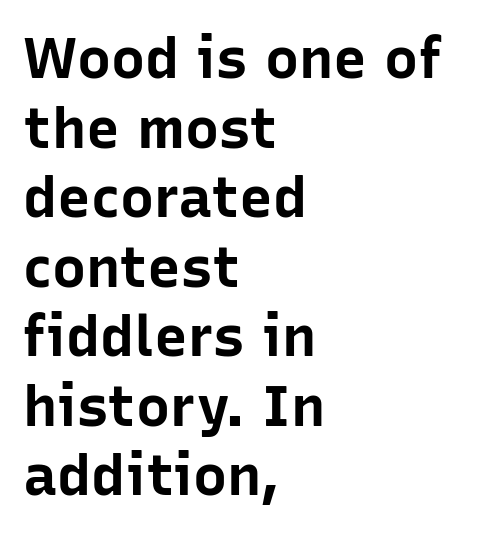
{"serif": "no", "italic": "no", "bold": "yes", "weight": "bold", "width": "normal", "stroke_contrast": "low", "x_height": "medium", "monospaced": "no", "underline": "no", "align": "left", "line_spacing_ratio": 1.22, "letter_spacing": "normal", "letter_spacing_em": 0.0, "glyph_px": 57}
